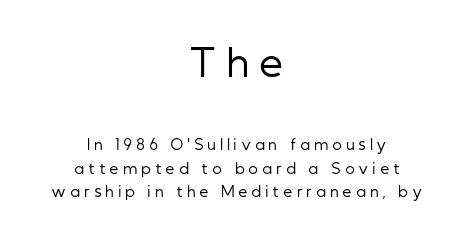
Loose tracking; the words dissolve into strings of separated letters. Examine the stroke ends and you'll find no serifs. Whoever set this chose a conventional vertical rhythm. Centered paragraph, ragged on both sides. Check under the words: just untouched page. The face used here appears at its bigger size in the upper chunk.
